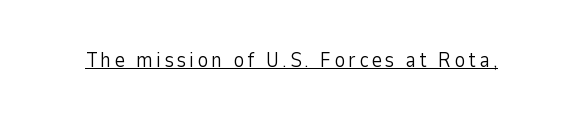
Q: Is the text bold? A: No.
Q: Is the text italic (slanted)? A: No, it is upright.
Q: Is the text underlined? A: Yes.
